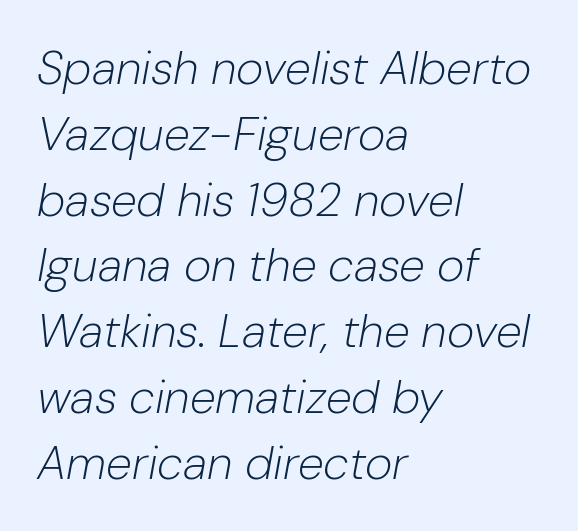
Each new line begins a customary step beneath the previous one. Is the letter spacing exaggerated? No — it looks like the ordinary default. Rendered with sloped, italic letterforms. A classic flush-left, rag-right setting is used for this passage. Do the characters align in a grid? No, the font is proportional. Any mark beneath the type? The region is blank.
